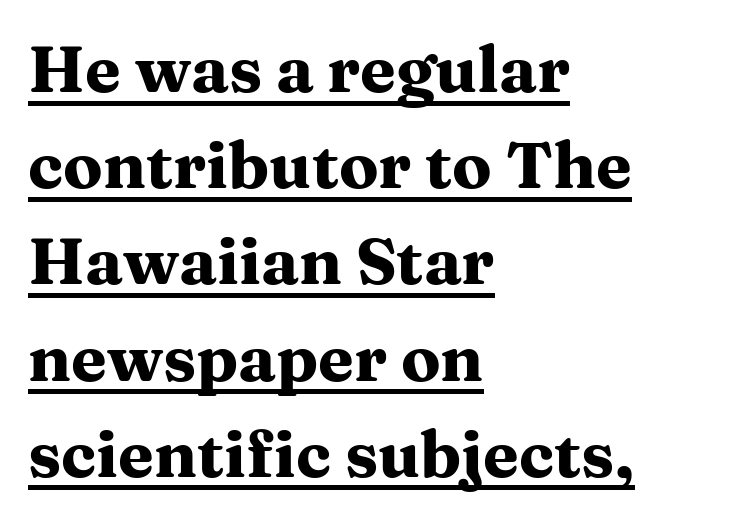
Q: Is the text bold? A: Yes.
Q: Is the text italic (slanted)? A: No, it is upright.
Q: Is the typeface a serif or a sans-serif typeface? A: Serif.
Q: Is the text underlined? A: Yes.
Q: How is the paragraph aligned? A: Left-aligned.
Q: Is the spacing between letters normal or unusually wide? A: Normal.
Q: Is the spacing between lines tight, normal or loose? A: Normal.
Q: Width (condensed, normal, or wide)? A: Wide.
Q: Stroke contrast? A: Medium.
Q: x-height? A: Medium.
Q: Monospaced? A: No.
